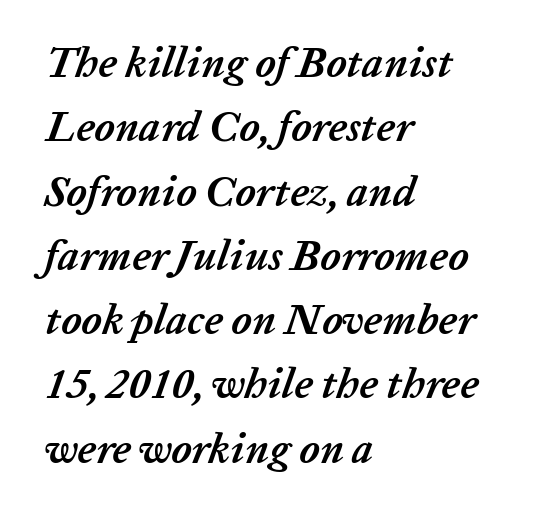
{"italic": "yes", "lean": "right", "slant_degrees": 20, "bold": "yes", "weight": "semibold", "width": "normal", "stroke_contrast": "low", "x_height": "medium", "monospaced": "no", "underline": "no", "align": "left", "line_spacing": "normal", "line_spacing_ratio": 1.53, "letter_spacing": "normal", "letter_spacing_em": 0.0, "glyph_px": 42}
